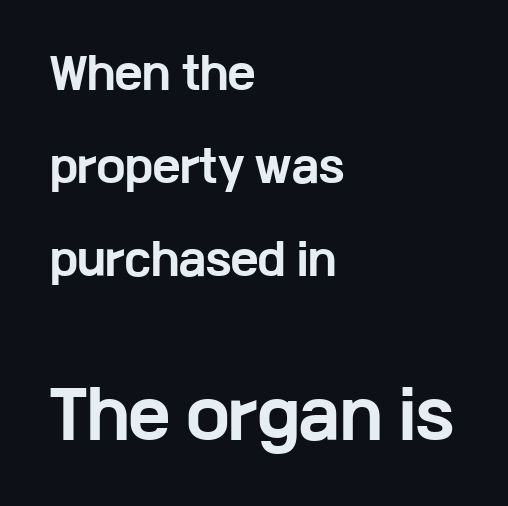
Q: Is the text bold? A: Yes.
Q: Is the text italic (slanted)? A: No, it is upright.
Q: Is the typeface a serif or a sans-serif typeface? A: Sans-serif.
Q: Is the text underlined? A: No.
Q: How is the paragraph aligned? A: Left-aligned.
Q: Is the spacing between letters normal or unusually wide? A: Normal.
Q: Is the spacing between lines tight, normal or loose? A: Loose.
Q: Which block of text is set in a larger size, the first (top) or the second (bottom)? A: The second (bottom) one.
Q: Width (condensed, normal, or wide)? A: Wide.
Q: Stroke contrast? A: Low.
Q: x-height? A: Medium.
Q: Monospaced? A: No.
